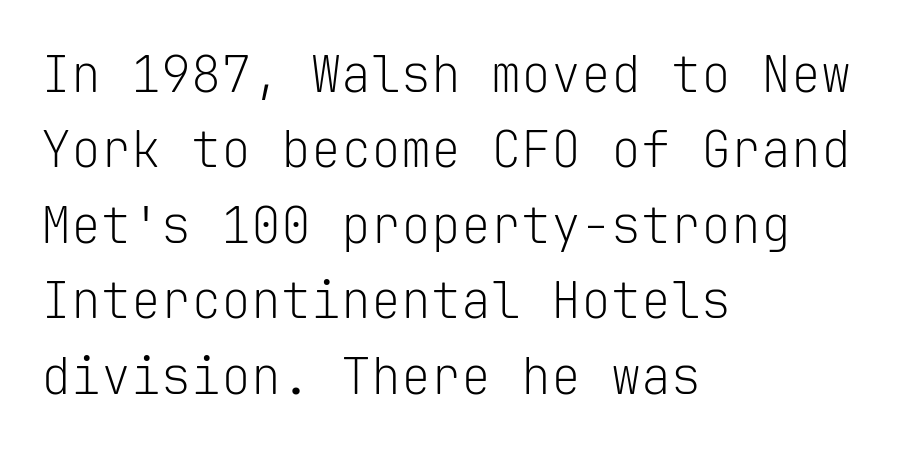
{"serif": "no", "italic": "no", "bold": "no", "weight": "light", "width": "normal", "stroke_contrast": "low", "x_height": "medium", "monospaced": "yes", "underline": "no", "align": "left", "line_spacing": "normal", "line_spacing_ratio": 1.51, "letter_spacing": "normal", "letter_spacing_em": 0.0, "glyph_px": 50}
